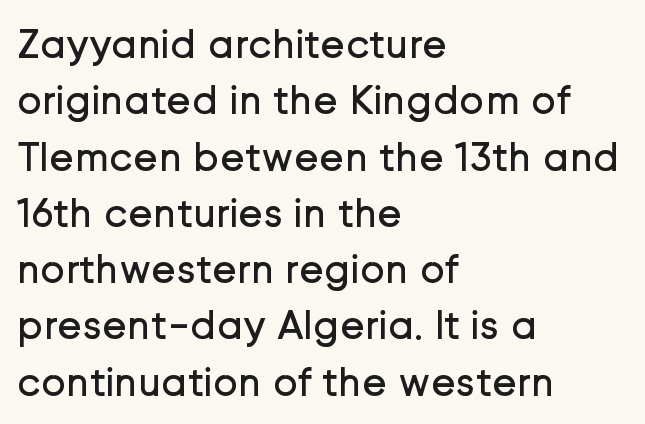
Q: Is the text bold? A: No.
Q: Is the text italic (slanted)? A: No, it is upright.
Q: Is the typeface a serif or a sans-serif typeface? A: Sans-serif.
Q: Is the text underlined? A: No.
Q: How is the paragraph aligned? A: Left-aligned.
Q: Is the spacing between letters normal or unusually wide? A: Normal.
Q: Is the spacing between lines tight, normal or loose? A: Normal.
Q: Width (condensed, normal, or wide)? A: Normal.
Q: Stroke contrast? A: Low.
Q: x-height? A: Medium.
Q: Monospaced? A: No.
